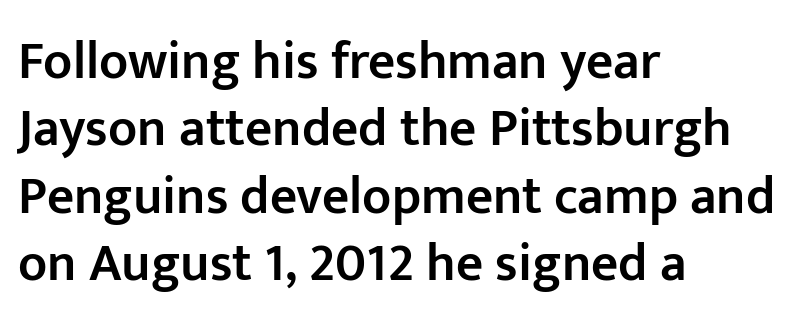
Q: Is the text bold? A: Semi-bold.
Q: Is the text italic (slanted)? A: No, it is upright.
Q: Is the typeface a serif or a sans-serif typeface? A: Sans-serif.
Q: Is the text underlined? A: No.
Q: How is the paragraph aligned? A: Left-aligned.
Q: Is the spacing between letters normal or unusually wide? A: Normal.
Q: Is the spacing between lines tight, normal or loose? A: Normal.
Q: Width (condensed, normal, or wide)? A: Normal.
Q: Stroke contrast? A: Low.
Q: x-height? A: Medium.
Q: Monospaced? A: No.
